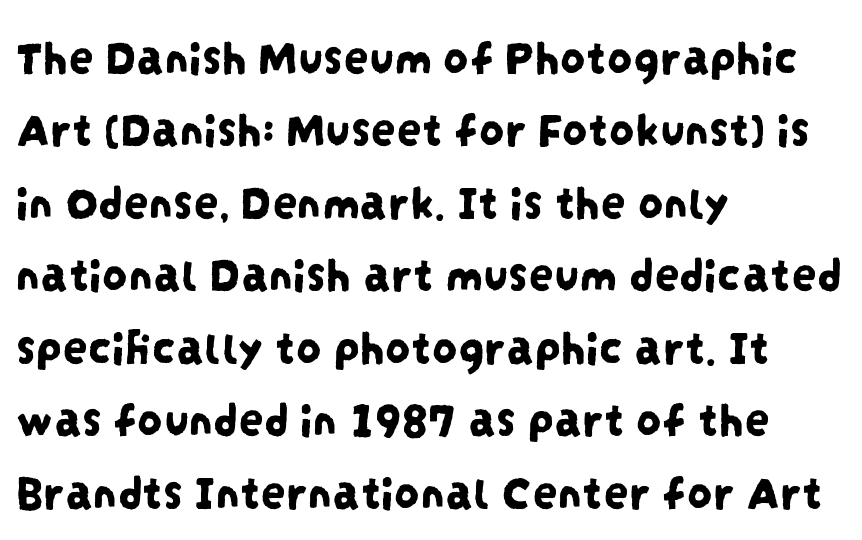
{"serif": "no", "width": "condensed", "stroke_contrast": "low", "x_height": "large", "monospaced": "no", "underline": "no", "align": "left", "line_spacing": "normal", "line_spacing_ratio": 1.45, "letter_spacing": "normal", "letter_spacing_em": 0.0, "glyph_px": 50}
